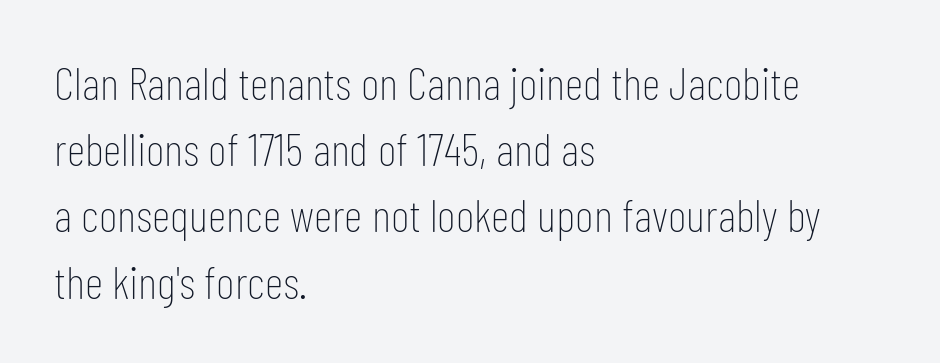
Q: Is the text bold? A: No.
Q: Is the text italic (slanted)? A: No, it is upright.
Q: Is the typeface a serif or a sans-serif typeface? A: Sans-serif.
Q: Is the text underlined? A: No.
Q: How is the paragraph aligned? A: Left-aligned.
Q: Is the spacing between letters normal or unusually wide? A: Normal.
Q: Is the spacing between lines tight, normal or loose? A: Normal.
Q: Width (condensed, normal, or wide)? A: Condensed.
Q: Stroke contrast? A: Low.
Q: x-height? A: Medium.
Q: Monospaced? A: No.
